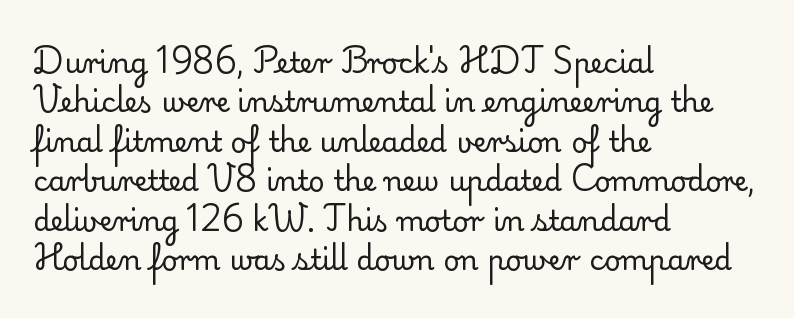
Q: Is the text bold? A: No.
Q: Is the text italic (slanted)? A: No, it is upright.
Q: Is the typeface a serif or a sans-serif typeface? A: Serif.
Q: Is the text underlined? A: No.
Q: How is the paragraph aligned? A: Left-aligned.
Q: Is the spacing between letters normal or unusually wide? A: Normal.
Q: Is the spacing between lines tight, normal or loose? A: Normal.
Q: Width (condensed, normal, or wide)? A: Normal.
Q: Stroke contrast? A: Low.
Q: x-height? A: Small.
Q: Monospaced? A: No.
